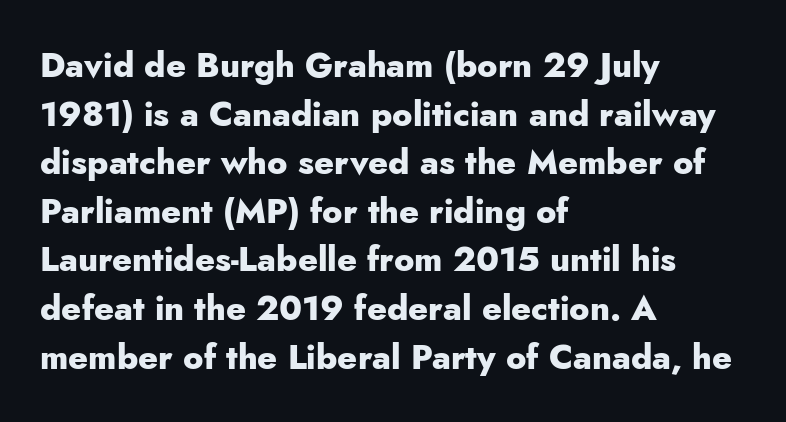
The image shows 34 px heavy sans-serif type, upright; set left-aligned, normal line spacing (1.43x), normal letter spacing, not underlined; low stroke contrast and a small x-height.
